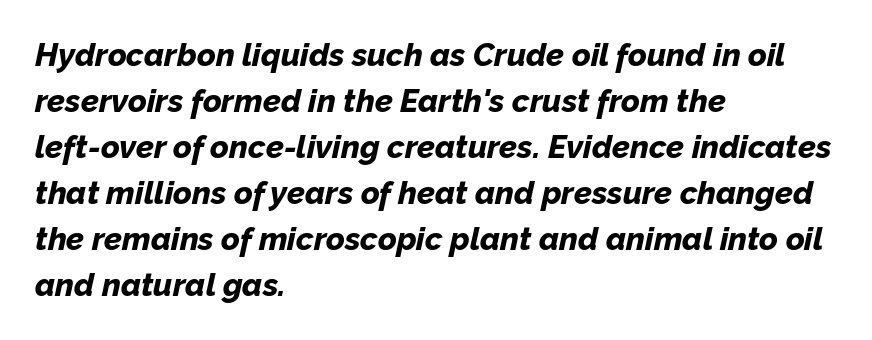
Standard letterfit; no display-style spreading of the glyphs. The lines sit at an ordinary, default distance from one another. Think of a printed novel: that variable character pitch is what you see here. The paragraph shown leans on its left margin. A bare baseline throughout the passage.
